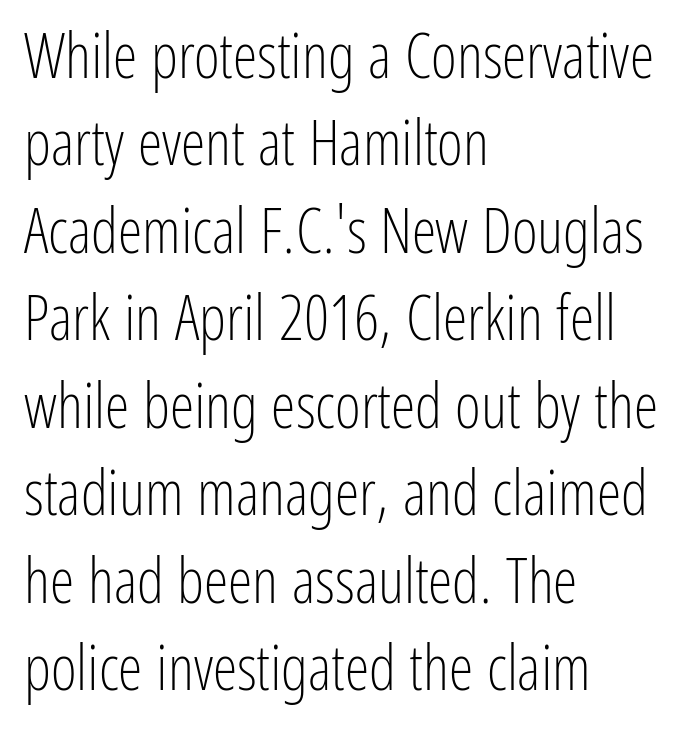
{"serif": "no", "italic": "no", "bold": "no", "weight": "light", "width": "condensed", "stroke_contrast": "low", "x_height": "medium", "monospaced": "no", "underline": "no", "align": "left", "line_spacing": "normal", "line_spacing_ratio": 1.41, "letter_spacing": "normal", "letter_spacing_em": 0.0, "glyph_px": 62}
